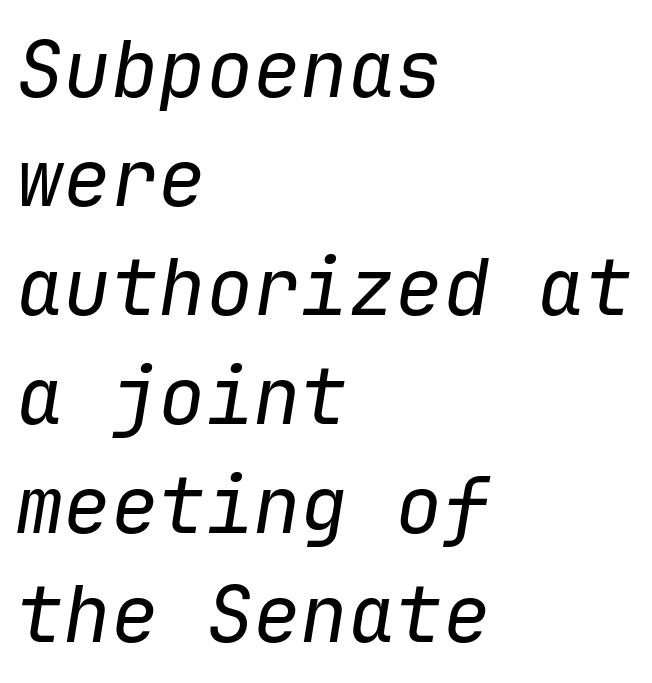
Letter spacing: default. The block of text has a typical density, with ordinary space between rows. Glance below the letters and you will spot only blank space. Stroke mass is kept to a normal reading level or below.
